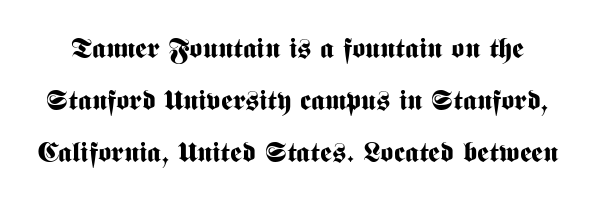
The string is rendered with underlining switched off. Summary of weight: heavy, a full bold. The letterforms sit shoulder to shoulder at normal distance. Type style note: lacks serifs.
